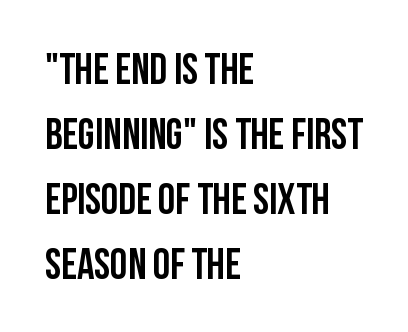
Q: Is the text italic (slanted)? A: No, it is upright.
Q: Is the typeface a serif or a sans-serif typeface? A: Sans-serif.
Q: Is the text underlined? A: No.
Q: How is the paragraph aligned? A: Left-aligned.
Q: Is the spacing between letters normal or unusually wide? A: Normal.
Q: Is the spacing between lines tight, normal or loose? A: Normal.
Q: Width (condensed, normal, or wide)? A: Condensed.
Q: Stroke contrast? A: Low.
Q: x-height? A: Large.
Q: Monospaced? A: No.
